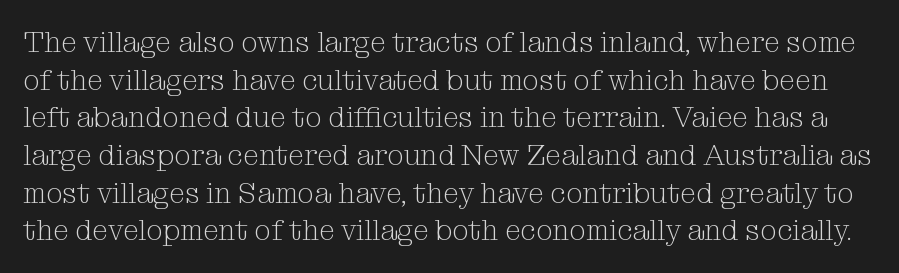
Q: Is the text bold? A: No.
Q: Is the text italic (slanted)? A: No, it is upright.
Q: Is the typeface a serif or a sans-serif typeface? A: Serif.
Q: Is the text underlined? A: No.
Q: Is the spacing between letters normal or unusually wide? A: Normal.
Q: Is the spacing between lines tight, normal or loose? A: Normal.
Q: Width (condensed, normal, or wide)? A: Normal.
Q: Stroke contrast? A: Medium.
Q: x-height? A: Medium.
Q: Monospaced? A: No.
